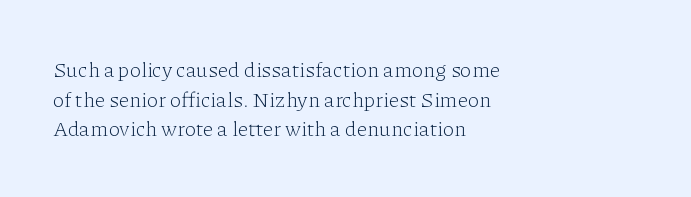
{"italic": "no", "bold": "no", "underline": "no", "align": "left", "line_spacing": "normal", "line_spacing_ratio": 1.41, "letter_spacing": "normal", "letter_spacing_em": 0.0, "glyph_px": 21}
